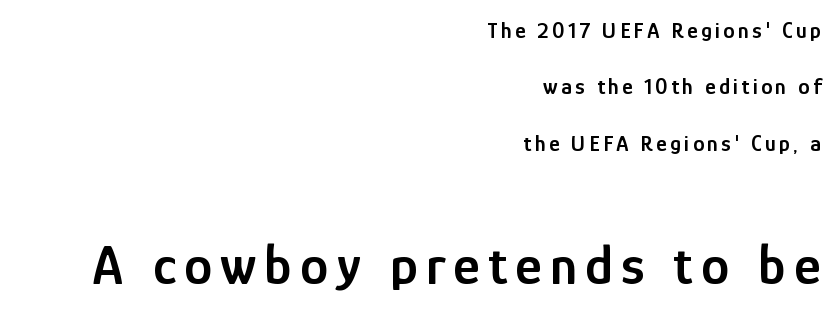
{"serif": "no", "italic": "no", "bold": "semi", "weight": "semibold", "width": "condensed", "stroke_contrast": "low", "x_height": "medium", "monospaced": "no", "underline": "no", "align": "right", "line_spacing": "loose", "line_spacing_ratio": 2.45, "larger_block": "second", "size_ratio": 2.48, "glyph_px": 57}
